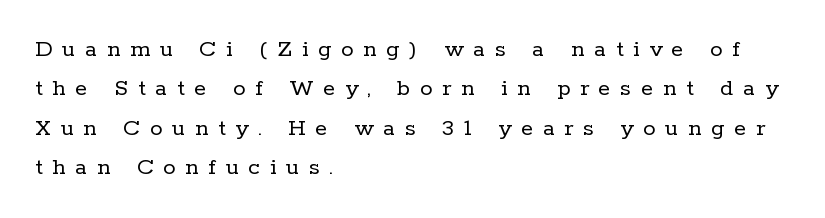
{"italic": "no", "bold": "no", "underline": "no", "align": "left", "line_spacing": "normal", "line_spacing_ratio": 1.58, "letter_spacing": "wide", "letter_spacing_em": 0.39, "glyph_px": 25}
